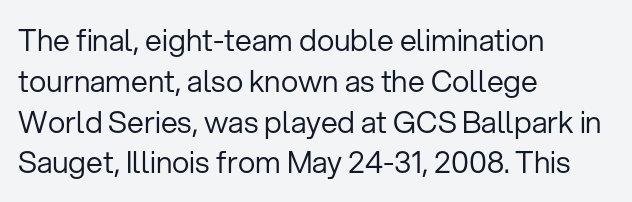
{"serif": "no", "italic": "no", "bold": "no", "weight": "regular", "width": "normal", "stroke_contrast": "low", "x_height": "medium", "monospaced": "no", "underline": "no", "align": "left", "line_spacing": "normal", "line_spacing_ratio": 1.36, "letter_spacing": "normal", "letter_spacing_em": 0.0, "glyph_px": 30}
